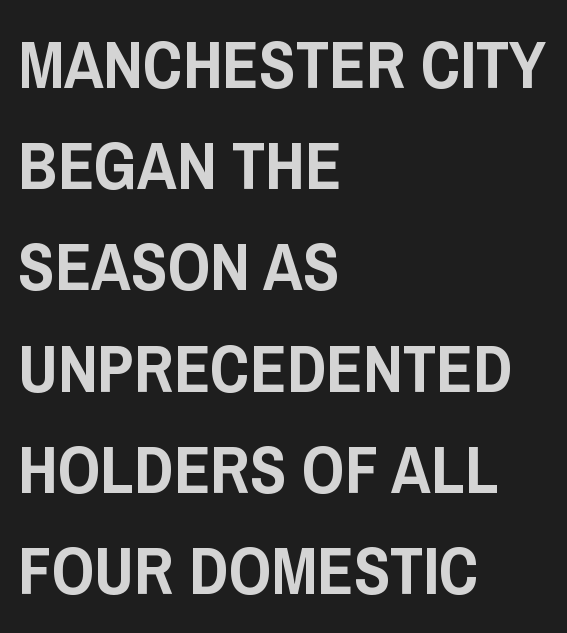
Vertically, the passage feels balanced, rows spaced as you'd expect. Vertical strokes here are truly vertical. The letterforms sit shoulder to shoulder at normal distance. Notice how the passage keeps a crisp vertical edge on the left only.
